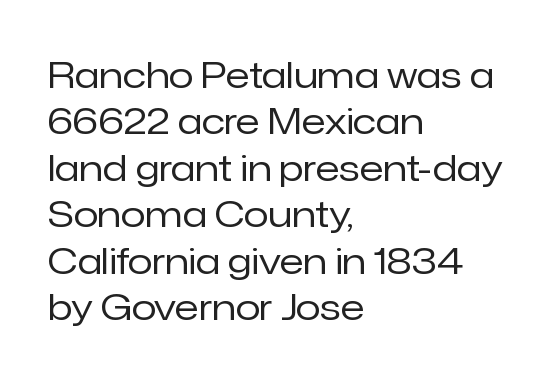
The image shows 36 px regular-weight sans-serif type, upright; set left-aligned, normal line spacing (1.29x), normal letter spacing, not underlined; low stroke contrast and a medium x-height.
